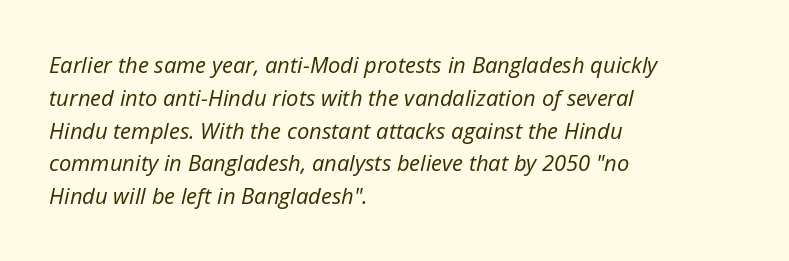
The image shows 22 px text type, italic (leaning right); set left-aligned, normal line spacing (1.49x), normal letter spacing, not underlined.
